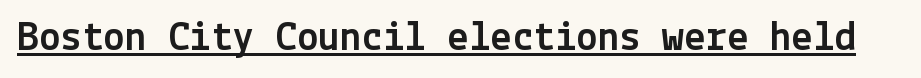
Q: Is the text italic (slanted)? A: No, it is upright.
Q: Is the typeface a serif or a sans-serif typeface? A: Sans-serif.
Q: Is the text underlined? A: Yes.
Q: Is the spacing between letters normal or unusually wide? A: Normal.
Q: Width (condensed, normal, or wide)? A: Normal.
Q: x-height? A: Medium.
